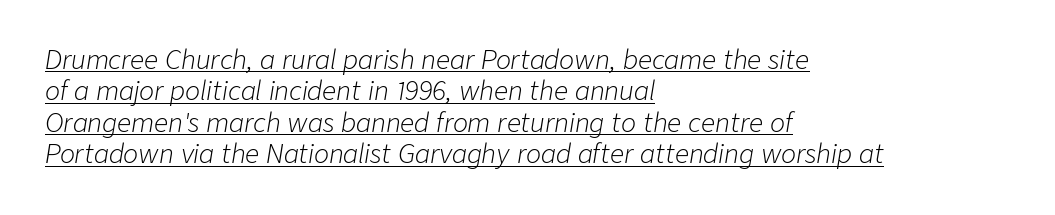
Letters have the restrained weight of plain body copy at most. The rendering uses a moderate line-height, typical for paragraphs. Nothing unusual about the tracking: characters are spaced as the font intends. Compared with a centered layout, this one pins lines to the left instead. The whole block is typeset with a tilt.
